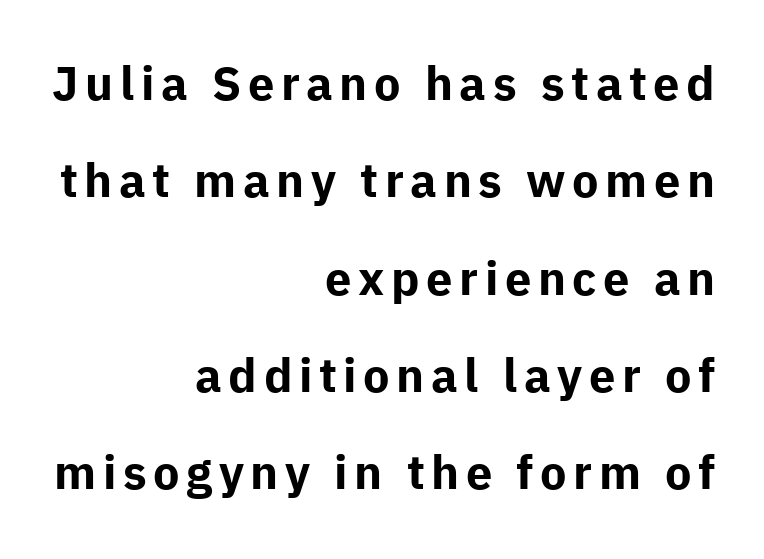
Q: Is the text bold? A: Yes.
Q: Is the text italic (slanted)? A: No, it is upright.
Q: Is the typeface a serif or a sans-serif typeface? A: Sans-serif.
Q: Is the text underlined? A: No.
Q: How is the paragraph aligned? A: Right-aligned.
Q: Is the spacing between lines tight, normal or loose? A: Loose.
Q: Width (condensed, normal, or wide)? A: Normal.
Q: Stroke contrast? A: Low.
Q: x-height? A: Medium.
Q: Monospaced? A: No.
